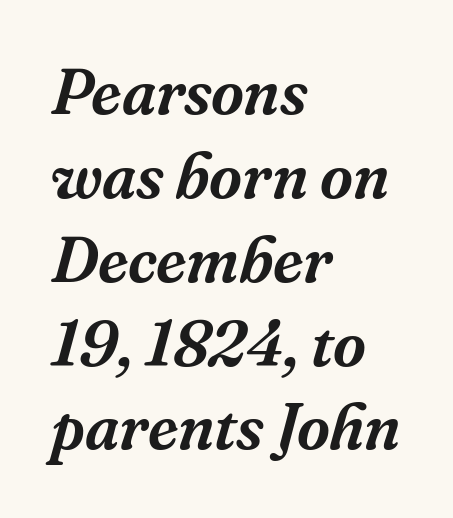
{"serif": "yes", "italic": "yes", "lean": "right", "slant_degrees": 16, "width": "normal", "stroke_contrast": "medium", "x_height": "medium", "monospaced": "no", "underline": "no", "align": "left", "line_spacing": "normal", "line_spacing_ratio": 1.31, "letter_spacing": "normal", "letter_spacing_em": 0.0, "glyph_px": 64}
